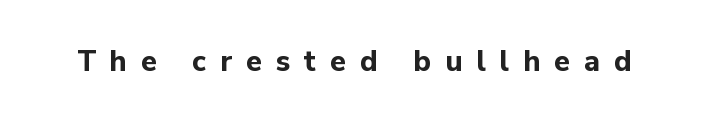
Unlike a traditional serif, this face leaves its strokes unadorned. This rendering features lettering with no underline. The font's upright variant was chosen for this text. Heavy-handed strokes throughout: this text is bold. The type is letterspaced generously, with wide tracking.
